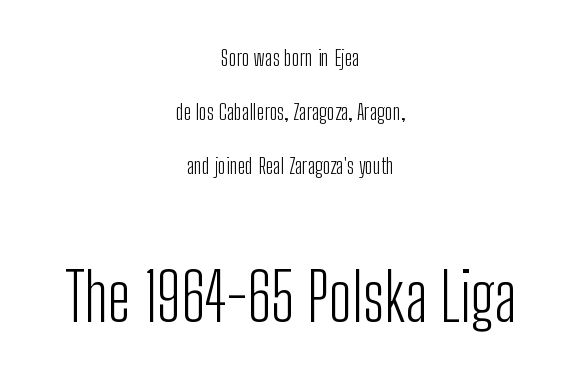
Q: Is the text bold? A: No.
Q: Is the text italic (slanted)? A: No, it is upright.
Q: Is the typeface a serif or a sans-serif typeface? A: Sans-serif.
Q: Is the text underlined? A: No.
Q: How is the paragraph aligned? A: Centered.
Q: Is the spacing between letters normal or unusually wide? A: Normal.
Q: Is the spacing between lines tight, normal or loose? A: Loose.
Q: Which block of text is set in a larger size, the first (top) or the second (bottom)? A: The second (bottom) one.
Q: Width (condensed, normal, or wide)? A: Condensed.
Q: Stroke contrast? A: Low.
Q: x-height? A: Medium.
Q: Monospaced? A: No.
